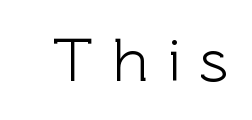
Q: Is the text italic (slanted)? A: No, it is upright.
Q: Is the typeface a serif or a sans-serif typeface? A: Sans-serif.
Q: Is the text underlined? A: No.
Q: Is the spacing between letters normal or unusually wide? A: Unusually wide.
Q: Width (condensed, normal, or wide)? A: Normal.
Q: x-height? A: Medium.
Q: Monospaced? A: No.
